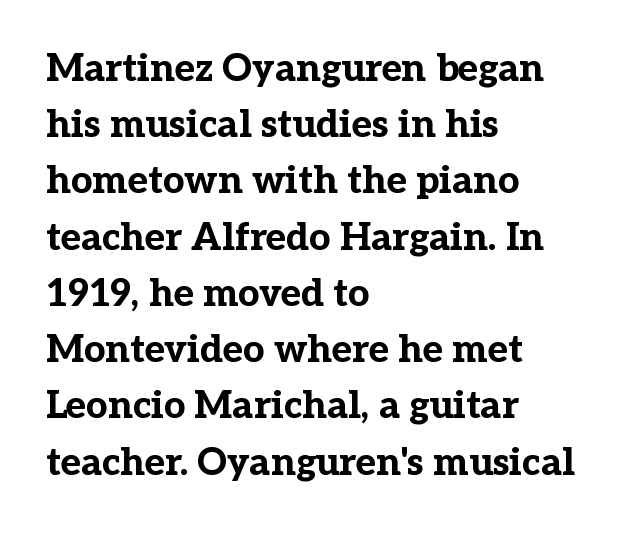
Q: Is the text bold? A: Yes.
Q: Is the text italic (slanted)? A: No, it is upright.
Q: Is the typeface a serif or a sans-serif typeface? A: Serif.
Q: Is the text underlined? A: No.
Q: How is the paragraph aligned? A: Left-aligned.
Q: Is the spacing between letters normal or unusually wide? A: Normal.
Q: Is the spacing between lines tight, normal or loose? A: Normal.
Q: Width (condensed, normal, or wide)? A: Normal.
Q: Stroke contrast? A: Low.
Q: x-height? A: Medium.
Q: Monospaced? A: No.
